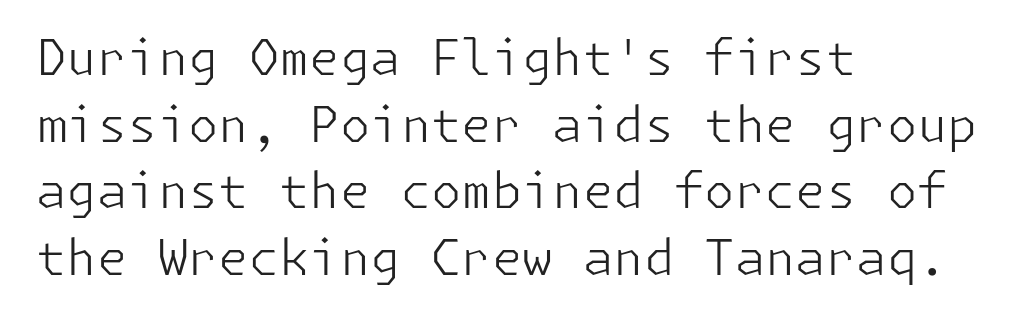
The image shows 49 px light sans-serif type, upright; set left-aligned, normal line spacing (1.36x), normal letter spacing, not underlined; low stroke contrast and a medium x-height.
